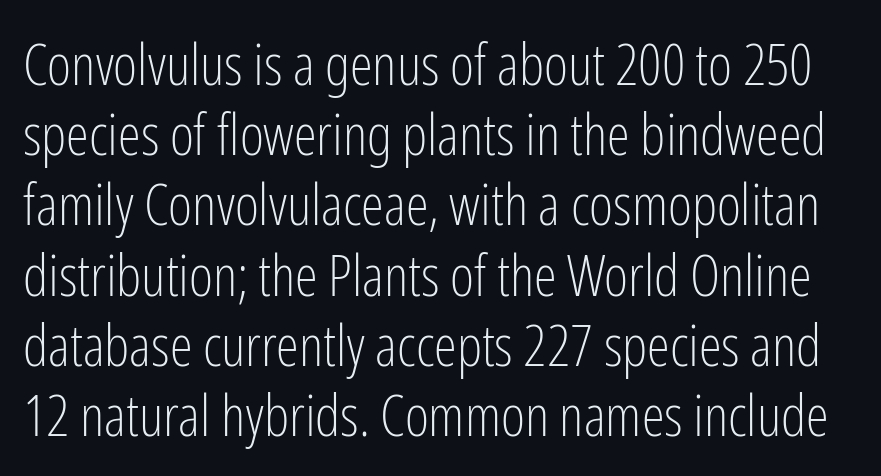
The cut favours lightness, reaching ordinary text weight at its darkest. Characters follow at the spacing the type designer built in. This rendering employs a face without finishing strokes, i.e., a sans-serif. The font's upright variant was chosen for this text. These lines are rendered in a variable-pitch font.
